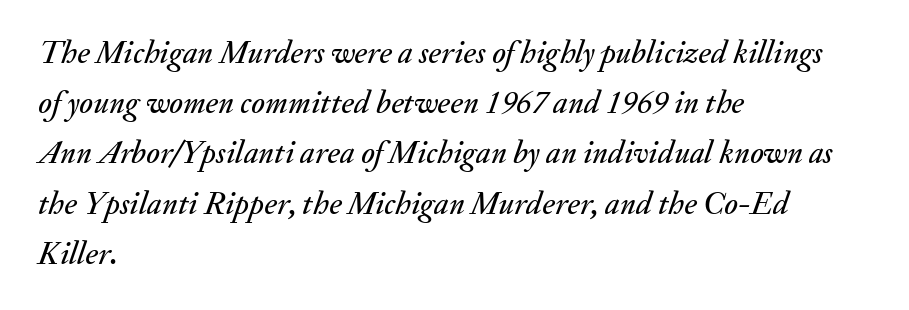
{"italic": "yes", "lean": "right", "slant_degrees": 20, "width": "normal", "stroke_contrast": "medium", "x_height": "small", "monospaced": "no", "underline": "no", "align": "left", "line_spacing": "normal", "line_spacing_ratio": 1.57, "letter_spacing": "normal", "letter_spacing_em": 0.0, "glyph_px": 32}
